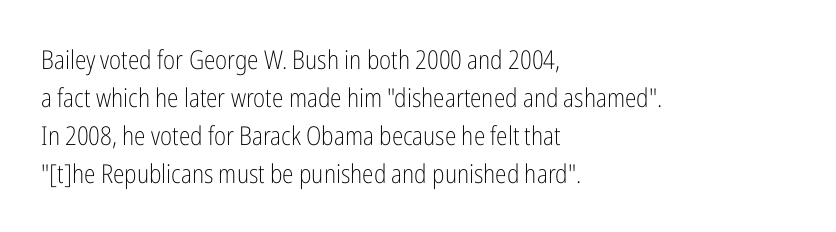
{"italic": "no", "bold": "no", "underline": "no", "align": "left", "line_spacing": "normal", "line_spacing_ratio": 1.46, "letter_spacing": "normal", "letter_spacing_em": 0.0, "glyph_px": 26}
